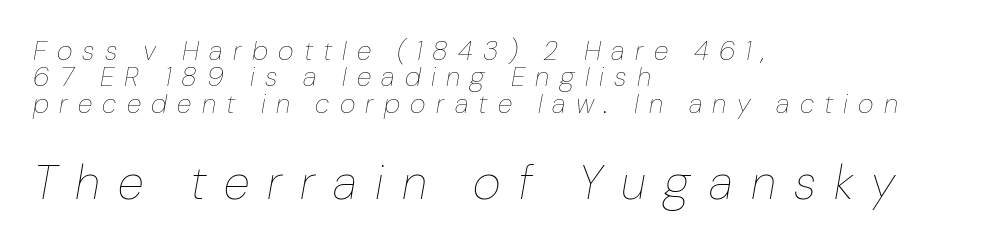
{"italic": "yes", "lean": "right", "slant_degrees": 10, "bold": "no", "weight": "thin", "width": "normal", "stroke_contrast": "low", "x_height": "medium", "monospaced": "no", "underline": "no", "align": "left", "line_spacing": "tight", "line_spacing_ratio": 0.98, "letter_spacing": "wide", "letter_spacing_em": 0.38, "larger_block": "second", "size_ratio": 1.78, "glyph_px": 48}
